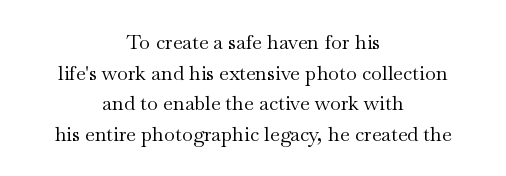
{"italic": "no", "bold": "no", "underline": "no", "align": "center", "line_spacing": "normal", "line_spacing_ratio": 1.53, "letter_spacing": "normal", "letter_spacing_em": 0.0, "glyph_px": 20}
